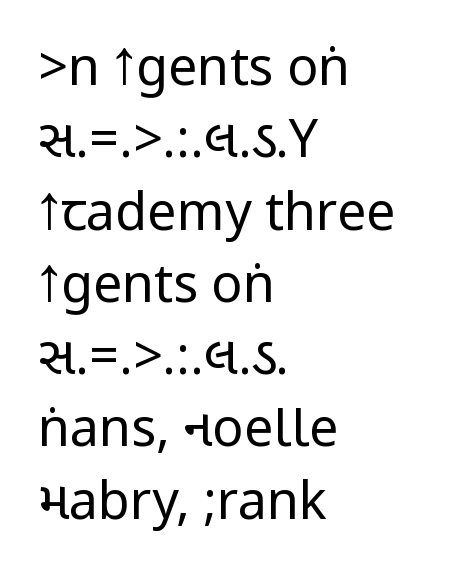
The strokes are not fattened; the text isn't bold. Each word holds together tightly as a unit, with standard inter-letter gaps. Upright lettering throughout. Normally led — the rows are evenly, conventionally spaced. A typesetter would label this face a sans.
